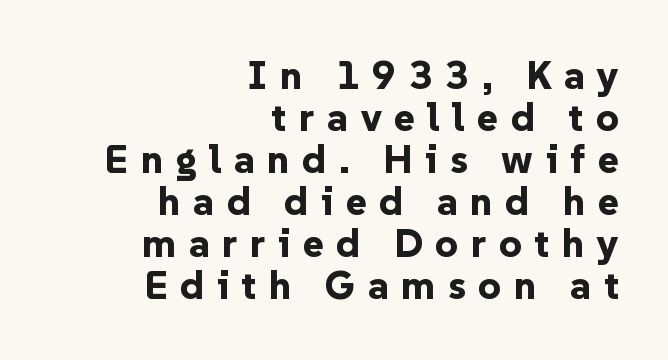
Q: Is the text bold? A: Yes.
Q: Is the text italic (slanted)? A: No, it is upright.
Q: Is the typeface a serif or a sans-serif typeface? A: Sans-serif.
Q: Is the text underlined? A: No.
Q: How is the paragraph aligned? A: Right-aligned.
Q: Is the spacing between letters normal or unusually wide? A: Unusually wide.
Q: Is the spacing between lines tight, normal or loose? A: Tight.
Q: Width (condensed, normal, or wide)? A: Normal.
Q: Stroke contrast? A: Low.
Q: x-height? A: Medium.
Q: Monospaced? A: No.
